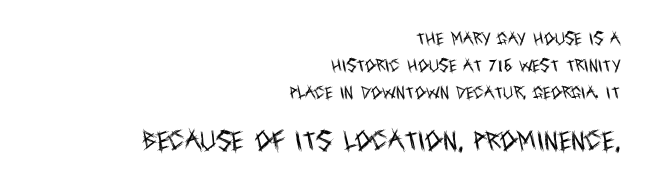
Whoever set this made the second block the dominant, larger element. A clean baseline with only descenders dipping below it. The typography opts for an upright posture over an oblique one. Caption: standard tracking, unaltered.
